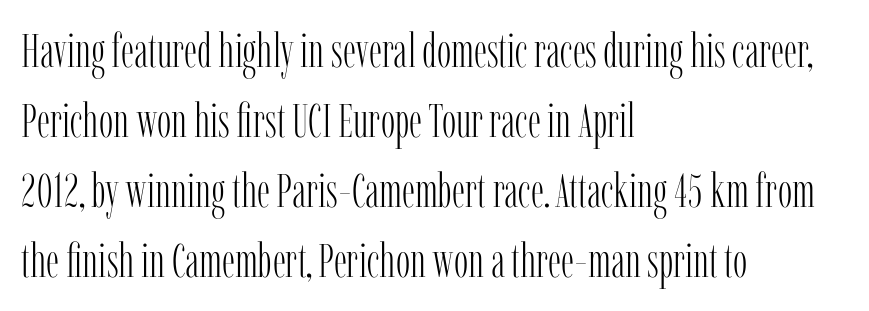
Regarding serifs, this sample has them. Each word holds together tightly as a unit, with standard inter-letter gaps. The vertical gap from one line to the next is medium. The gap between lines stays unmarked.
